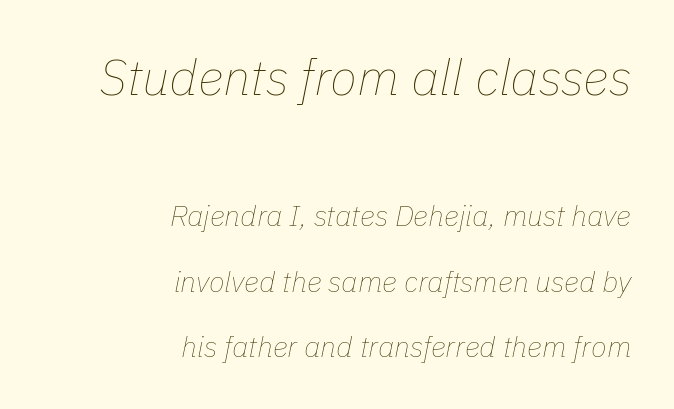
{"italic": "yes", "lean": "right", "slant_degrees": 11, "bold": "no", "weight": "thin", "width": "normal", "stroke_contrast": "low", "x_height": "medium", "monospaced": "no", "underline": "no", "align": "right", "line_spacing": "loose", "line_spacing_ratio": 2.26, "letter_spacing": "normal", "letter_spacing_em": 0.0, "larger_block": "first", "size_ratio": 1.72, "glyph_px": 50}
